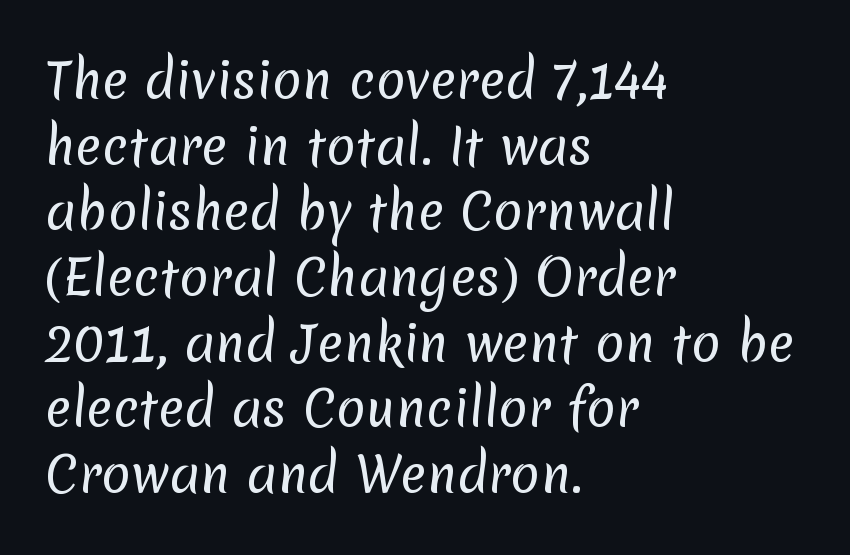
{"serif": "no", "bold": "no", "weight": "regular", "width": "normal", "stroke_contrast": "low", "x_height": "medium", "monospaced": "no", "underline": "no", "align": "left", "line_spacing": "normal", "line_spacing_ratio": 1.34, "letter_spacing": "normal", "letter_spacing_em": 0.0, "glyph_px": 49}
